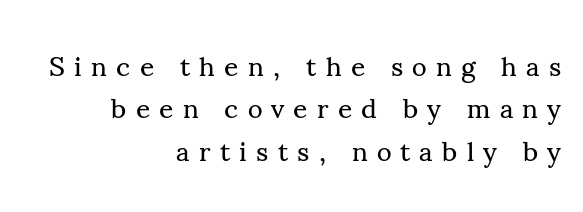
{"serif": "yes", "italic": "no", "bold": "no", "weight": "regular", "width": "normal", "stroke_contrast": "medium", "x_height": "small", "monospaced": "no", "underline": "no", "align": "right", "line_spacing": "normal", "line_spacing_ratio": 1.51, "letter_spacing": "wide", "letter_spacing_em": 0.33, "glyph_px": 28}
